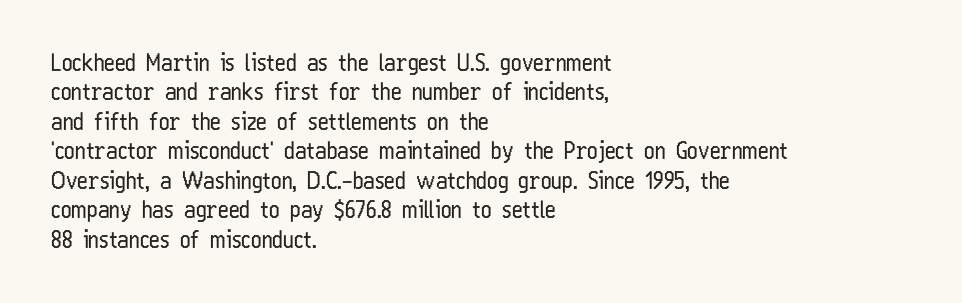
The image shows 23 px text type, upright; set left-aligned, normal line spacing (1.28x), normal letter spacing, not underlined.
